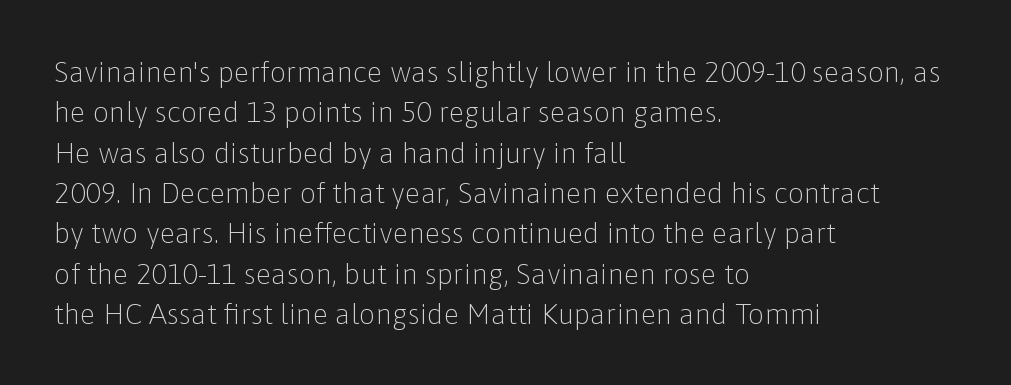
The image shows 29 px light sans-serif type, upright; set left-aligned, normal line spacing (1.39x), normal letter spacing, not underlined; low stroke contrast and a medium x-height.
